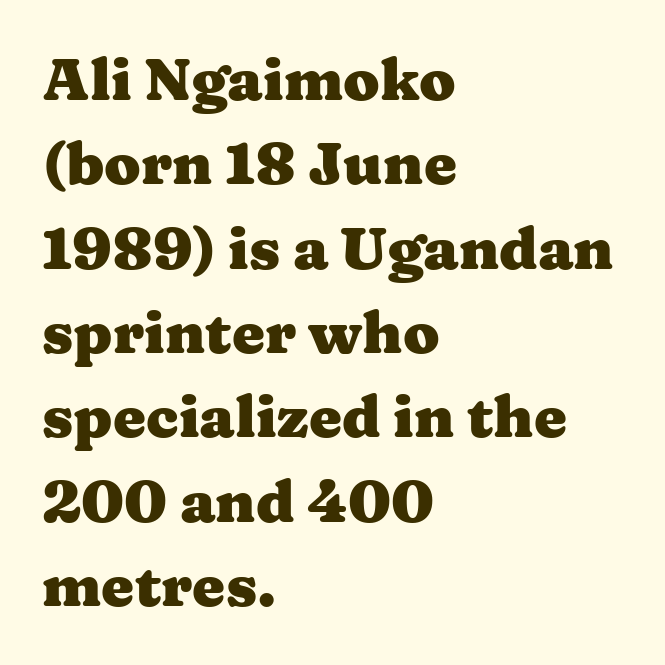
The image shows 59 px heavy, wide serif type, upright; set left-aligned, normal line spacing (1.43x), normal letter spacing, not underlined; medium stroke contrast and a medium x-height.
